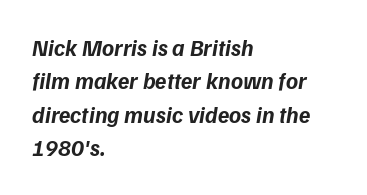
Words float on clear page, feet unadorned. Honestly, the letter spacing is just normal — you wouldn't notice it. Each new line begins a customary step beneath the previous one. The sample has been set heavy, in full bold. Does the copy run flush right? No — it runs flush left.
